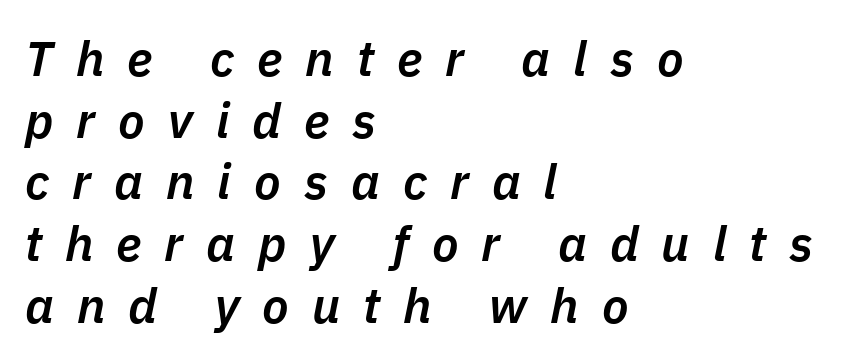
Q: Is the text bold? A: Semi-bold.
Q: Is the text italic (slanted)? A: Yes, it leans right by about 11 degrees.
Q: Is the text underlined? A: No.
Q: How is the paragraph aligned? A: Left-aligned.
Q: Is the spacing between letters normal or unusually wide? A: Unusually wide.
Q: Is the spacing between lines tight, normal or loose? A: Normal.
Q: Width (condensed, normal, or wide)? A: Normal.
Q: Stroke contrast? A: Low.
Q: x-height? A: Medium.
Q: Monospaced? A: No.
